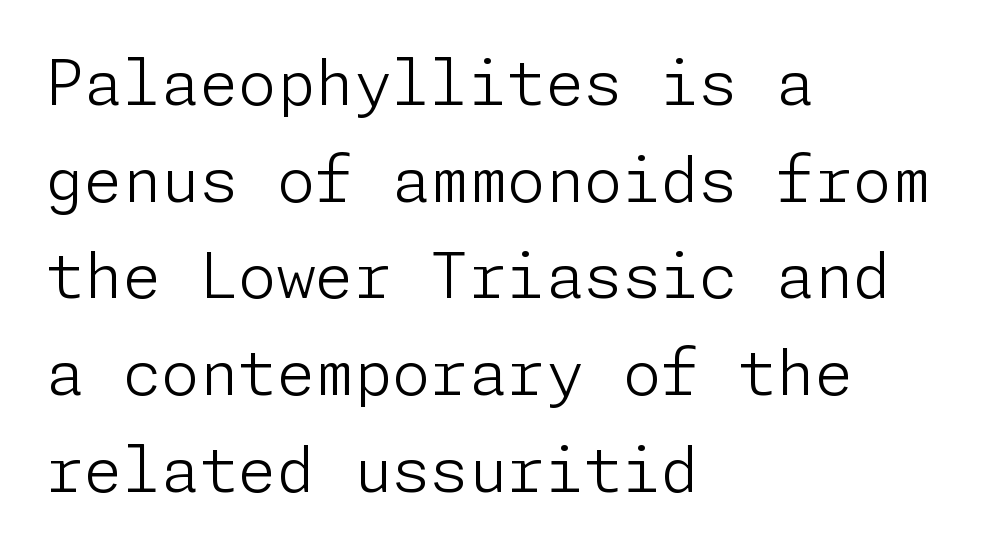
The image shows 62 px light sans-serif type, upright; set left-aligned, normal line spacing (1.56x), normal letter spacing, not underlined; low stroke contrast and a medium x-height.
